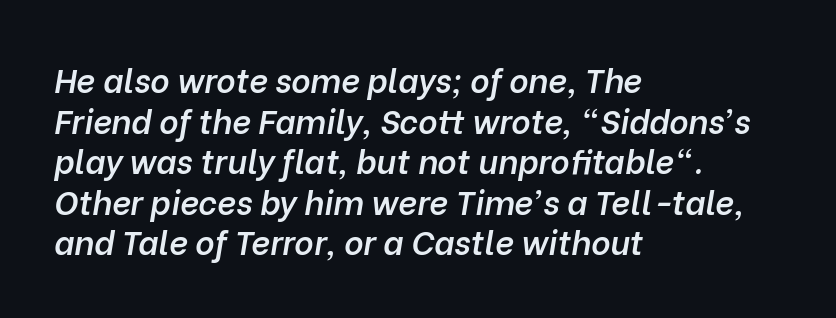
This rendering leaves character spacing at its baseline value. Line beginnings align vertically; line endings do not. Strokes here are thickened, but only to semibold level. In terms of posture, this sample is oblique.
